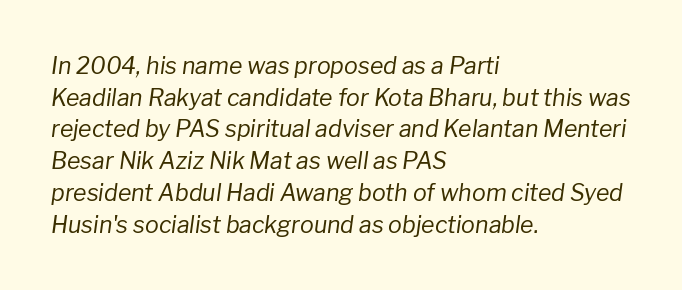
The image shows 23 px text type, italic (leaning right); set left-aligned, normal line spacing (1.38x), normal letter spacing, not underlined.
